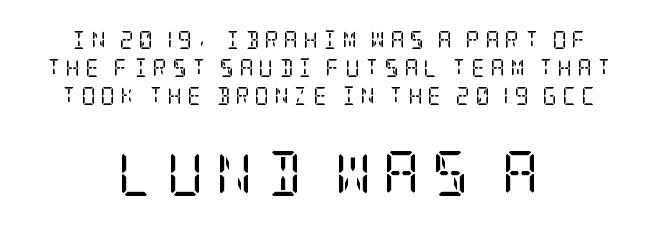
{"serif": "yes", "italic": "no", "bold": "no", "weight": "regular", "width": "condensed", "stroke_contrast": "low", "x_height": "large", "underline": "no", "align": "center", "line_spacing": "normal", "line_spacing_ratio": 1.56, "letter_spacing": "wide", "letter_spacing_em": 0.27, "larger_block": "second", "size_ratio": 2.5, "glyph_px": 45}
